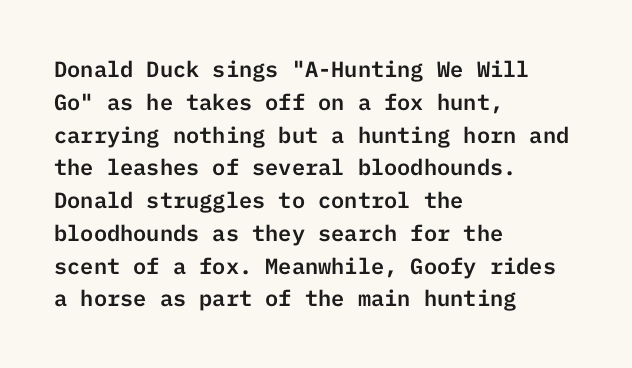
{"italic": "no", "underline": "no", "align": "left", "line_spacing": "normal", "line_spacing_ratio": 1.49, "letter_spacing": "normal", "letter_spacing_em": 0.0, "glyph_px": 22}
